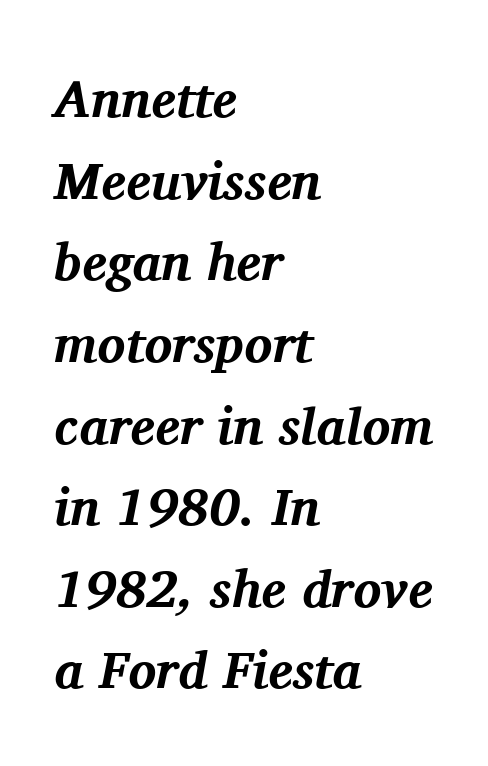
What kind of face is this? One with serifs. Short note: letters normally spaced. Check under the words: just untouched page. Leading: standard. Compared with an ordinary text face, these strokes are far heavier — a full bold.
